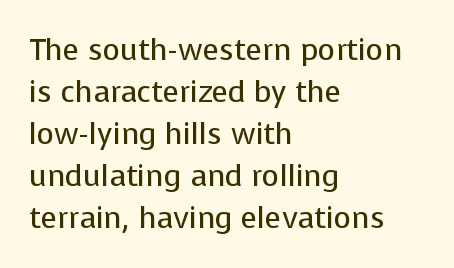
The image shows 30 px regular-weight sans-serif type, upright; set left-aligned, normal line spacing (1.4x), normal letter spacing, not underlined; low stroke contrast and a medium x-height.
